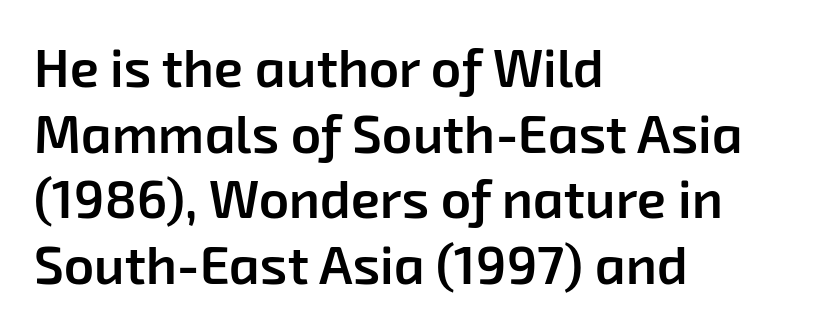
The image shows 53 px semibold sans-serif type; set left-aligned, line spacing 1.24x, normal letter spacing, not underlined; low stroke contrast and a medium x-height.
